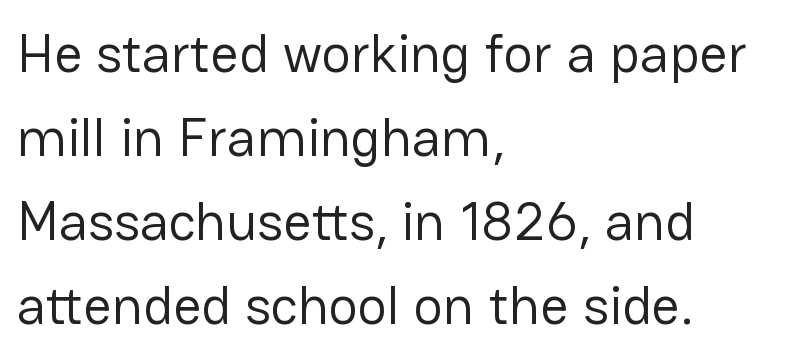
{"serif": "no", "italic": "no", "bold": "no", "weight": "regular", "width": "normal", "stroke_contrast": "low", "x_height": "medium", "monospaced": "no", "underline": "no", "align": "left", "line_spacing": "normal", "line_spacing_ratio": 1.53, "letter_spacing": "normal", "letter_spacing_em": 0.0, "glyph_px": 55}
